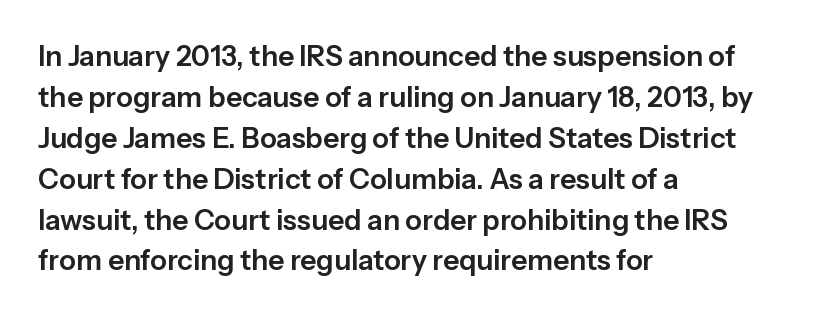
{"serif": "no", "italic": "no", "width": "normal", "stroke_contrast": "low", "x_height": "medium", "monospaced": "no", "underline": "no", "align": "left", "line_spacing": "normal", "line_spacing_ratio": 1.46, "letter_spacing": "normal", "letter_spacing_em": 0.0, "glyph_px": 28}
